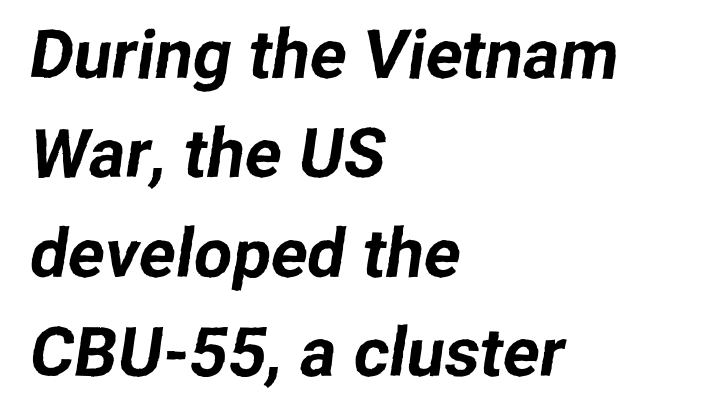
Q: Is the typeface a serif or a sans-serif typeface? A: Sans-serif.
Q: Is the text underlined? A: No.
Q: How is the paragraph aligned? A: Left-aligned.
Q: Is the spacing between letters normal or unusually wide? A: Normal.
Q: Is the spacing between lines tight, normal or loose? A: Normal.
Q: Width (condensed, normal, or wide)? A: Normal.
Q: Stroke contrast? A: Low.
Q: x-height? A: Medium.
Q: Monospaced? A: No.
